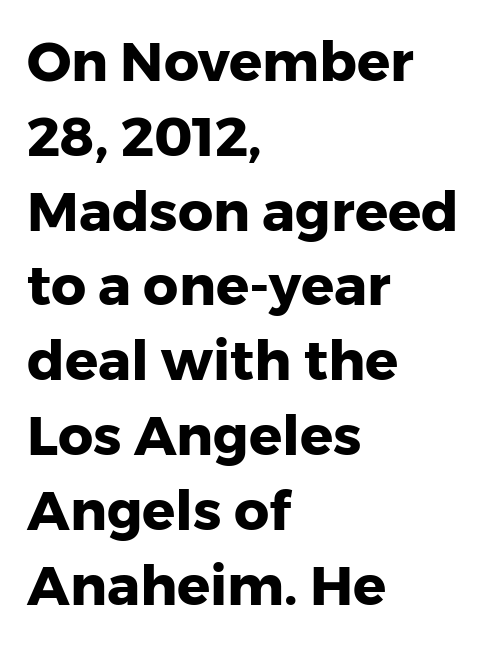
Q: Is the text bold? A: Yes.
Q: Is the text italic (slanted)? A: No, it is upright.
Q: Is the typeface a serif or a sans-serif typeface? A: Sans-serif.
Q: Is the text underlined? A: No.
Q: How is the paragraph aligned? A: Left-aligned.
Q: Is the spacing between letters normal or unusually wide? A: Normal.
Q: Is the spacing between lines tight, normal or loose? A: Normal.
Q: Width (condensed, normal, or wide)? A: Normal.
Q: Stroke contrast? A: Low.
Q: x-height? A: Medium.
Q: Monospaced? A: No.
